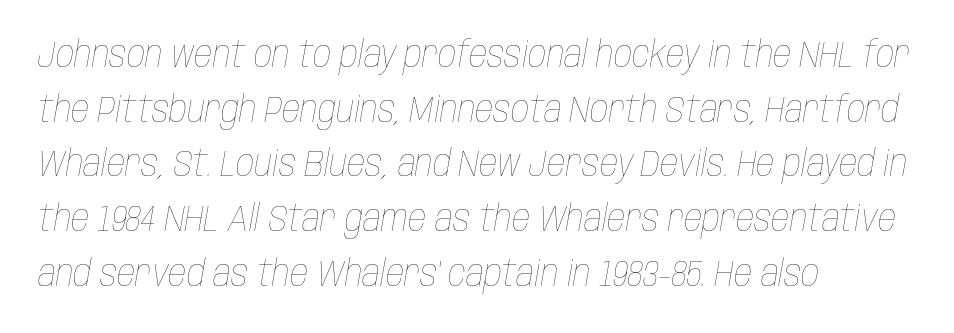
{"italic": "yes", "lean": "right", "slant_degrees": 10, "bold": "no", "weight": "thin", "width": "condensed", "stroke_contrast": "low", "x_height": "large", "monospaced": "no", "underline": "no", "align": "left", "line_spacing": "normal", "line_spacing_ratio": 1.52, "letter_spacing": "normal", "letter_spacing_em": 0.0, "glyph_px": 36}
